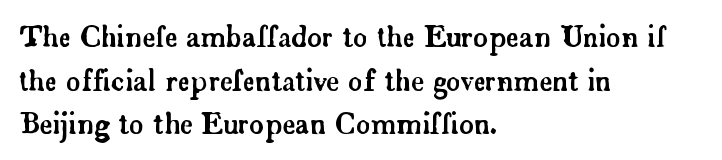
Only glyphs here, with clear space below each row. Glyph-to-glyph distance matches everyday printed text. Observe the serifs anchoring each vertical stroke in this sample. The line-height multiplier appears to be the usual default.
